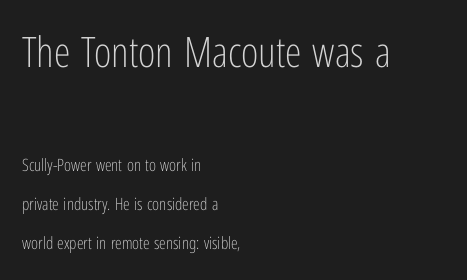
Visually the block forms a straight wall on the left and a jagged coastline on the right. The typesetting does not lean heavy: it is not bold. A typesetter would call this zero additional tracking. The baseline area is clear.
